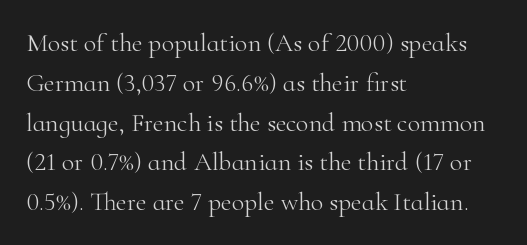
{"italic": "no", "bold": "no", "underline": "no", "align": "left", "line_spacing": "normal", "line_spacing_ratio": 1.53, "letter_spacing": "normal", "letter_spacing_em": 0.0, "glyph_px": 26}
